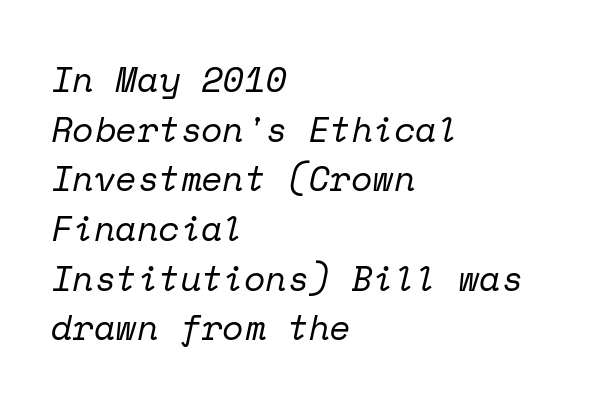
{"serif": "yes", "italic": "yes", "lean": "right", "slant_degrees": 12, "bold": "no", "weight": "regular", "width": "normal", "stroke_contrast": "low", "x_height": "medium", "monospaced": "yes", "underline": "no", "align": "left", "line_spacing": "normal", "line_spacing_ratio": 1.42, "letter_spacing": "normal", "letter_spacing_em": 0.0, "glyph_px": 35}
